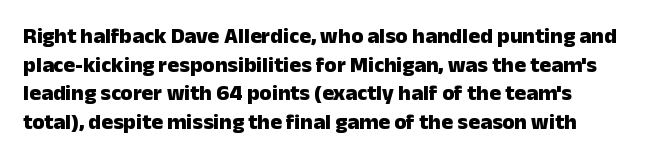
Q: Is the text bold? A: Yes.
Q: Is the text italic (slanted)? A: No, it is upright.
Q: Is the text underlined? A: No.
Q: How is the paragraph aligned? A: Left-aligned.
Q: Is the spacing between letters normal or unusually wide? A: Normal.
Q: Is the spacing between lines tight, normal or loose? A: Normal.
